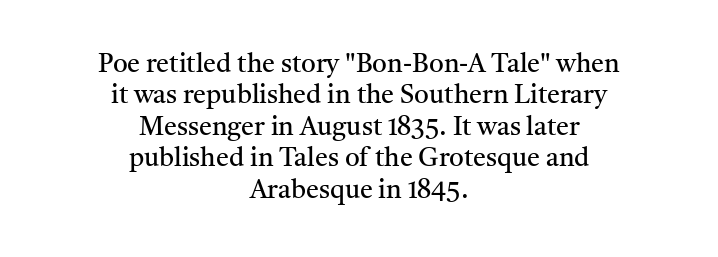
Q: Is the text bold? A: No.
Q: Is the text italic (slanted)? A: No, it is upright.
Q: Is the text underlined? A: No.
Q: How is the paragraph aligned? A: Centered.
Q: Is the spacing between letters normal or unusually wide? A: Normal.
